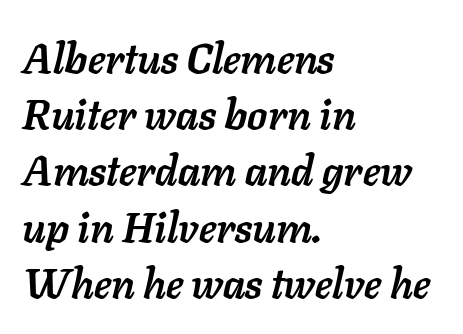
The image shows 41 px semibold type, italic (leaning right); set left-aligned, normal line spacing (1.37x), normal letter spacing, not underlined; low stroke contrast and a medium x-height.
